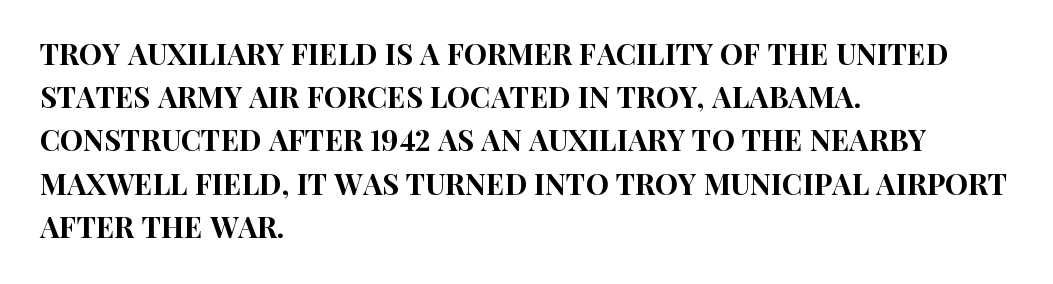
The image shows 29 px condensed sans-serif type, upright; set left-aligned, normal line spacing (1.49x), normal letter spacing, not underlined; high stroke contrast and a large x-height.
